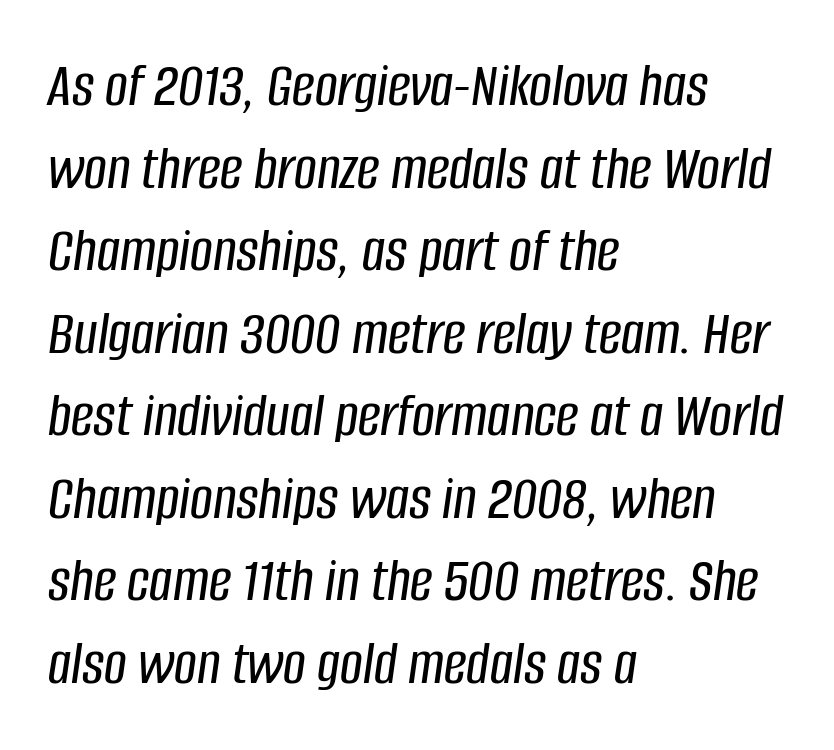
The image shows 63 px condensed type, italic (leaning right); set left-aligned, normal line spacing (1.31x), normal letter spacing, not underlined; low stroke contrast and a large x-height.
